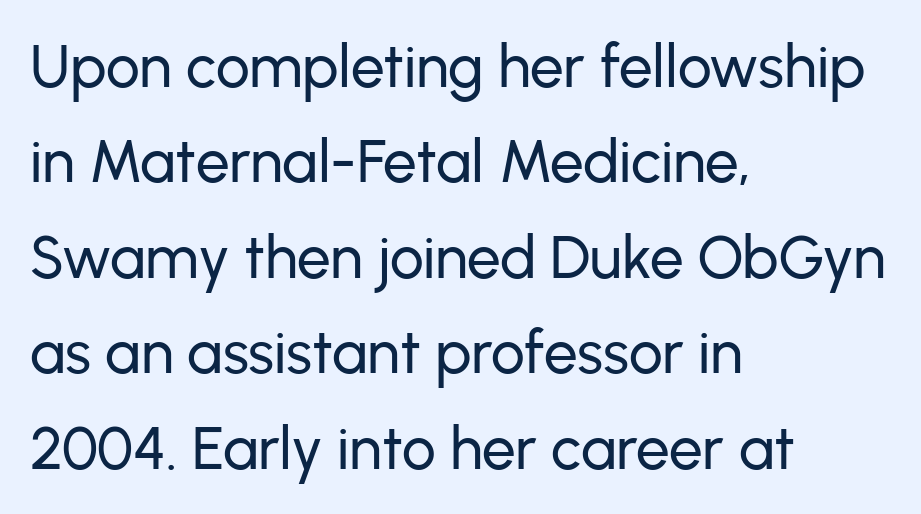
A typesetter would label this face a sans. Character widths vary here, with narrow letters taking less room than wide ones. The lines in this sample share a left origin and differ only in where they stop. The leading is moderate, giving the passage an even texture. Unlike italic type, these characters show no tilt at all.
